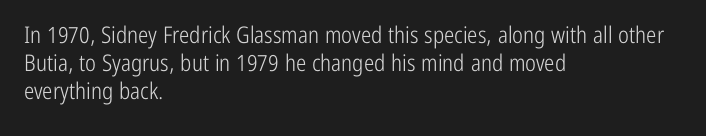
{"italic": "no", "bold": "no", "underline": "no", "align": "left", "line_spacing_ratio": 1.21, "letter_spacing": "normal", "letter_spacing_em": 0.0, "glyph_px": 23}
